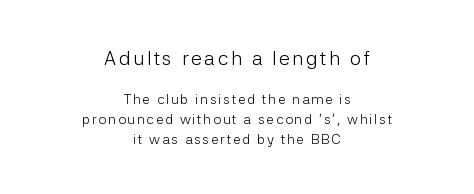
{"italic": "no", "bold": "no", "underline": "no", "align": "center", "line_spacing": "normal", "line_spacing_ratio": 1.44, "larger_block": "first", "size_ratio": 1.43, "glyph_px": 20}
